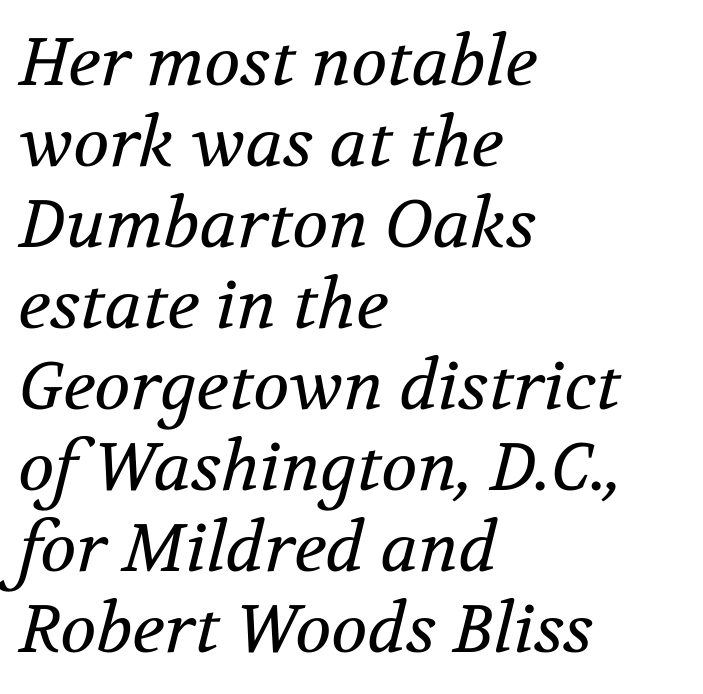
Does the copy run flush right? No — it runs flush left. It's the slanting kind of type. Unbolded letterforms with no extra heft. To sum up the face: it has serifs. A typesetter would call this proportional, since set widths differ per character.
